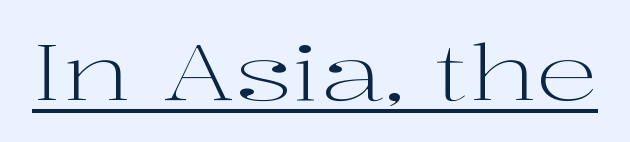
The image shows 78 px light, wide serif type, upright; set normal letter spacing, underlined; high stroke contrast and a medium x-height.
